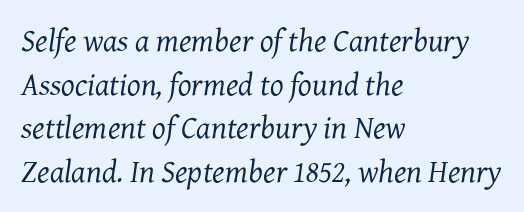
Think of a printed novel: that variable character pitch is what you see here. No extra tracking has been applied to these lines. Note: serifs present on the glyphs. This is not heavy type; no bold has been used. In terms of leading, this rendering sits right in the middle.
